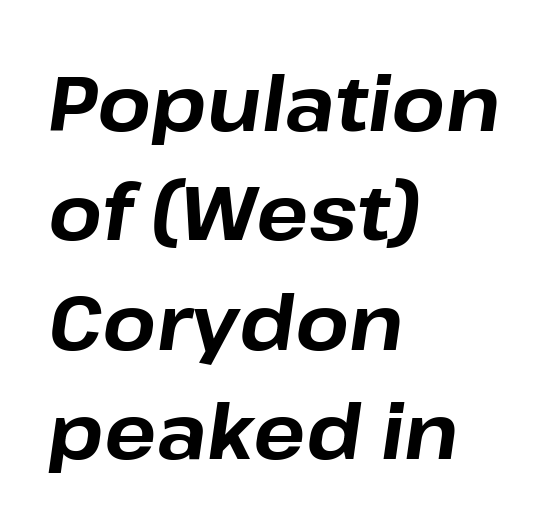
{"italic": "yes", "lean": "right", "slant_degrees": 8, "bold": "yes", "weight": "bold", "width": "normal", "stroke_contrast": "low", "x_height": "medium", "monospaced": "no", "underline": "no", "align": "left", "line_spacing": "normal", "line_spacing_ratio": 1.42, "letter_spacing": "normal", "letter_spacing_em": 0.0, "glyph_px": 77}
